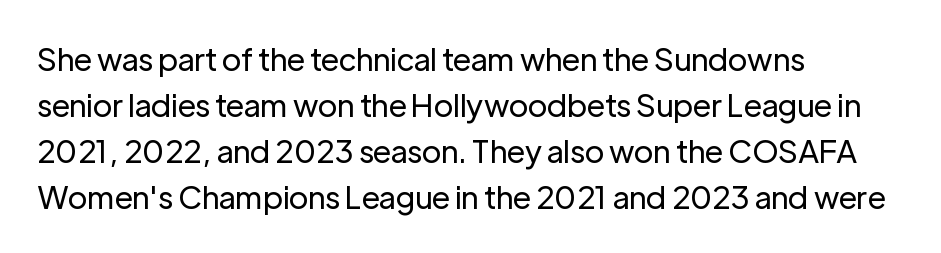
The image shows 31 px regular-weight sans-serif type, upright; set left-aligned, normal line spacing (1.48x), normal letter spacing, not underlined; low stroke contrast and a medium x-height.
